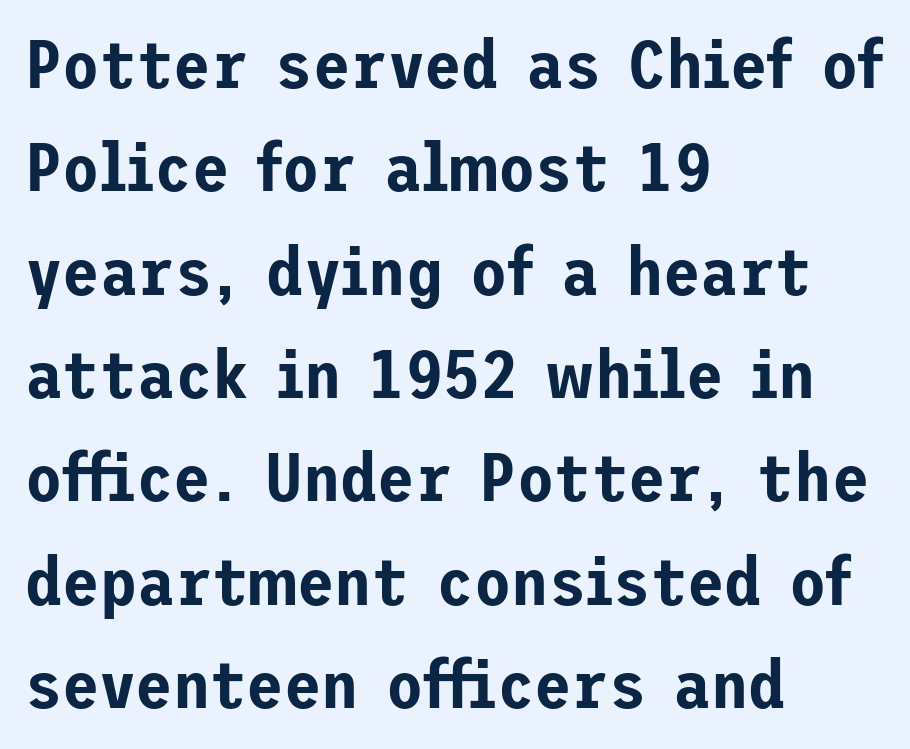
The lines sit at an ordinary, default distance from one another. These lines keep a tight, regular rhythm from letter to letter. Regarding serifs, this sample does without them. These lines stack with their left ends in a neat column.
